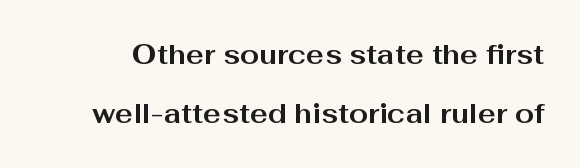
Q: Is the text bold? A: Yes.
Q: Is the text italic (slanted)? A: No, it is upright.
Q: Is the text underlined? A: No.
Q: Is the spacing between letters normal or unusually wide? A: Normal.
Q: Is the spacing between lines tight, normal or loose? A: Loose.
